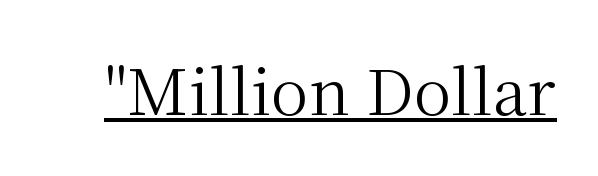
The image shows 63 px regular-weight serif type, upright; set normal letter spacing, underlined; medium stroke contrast and a medium x-height.
